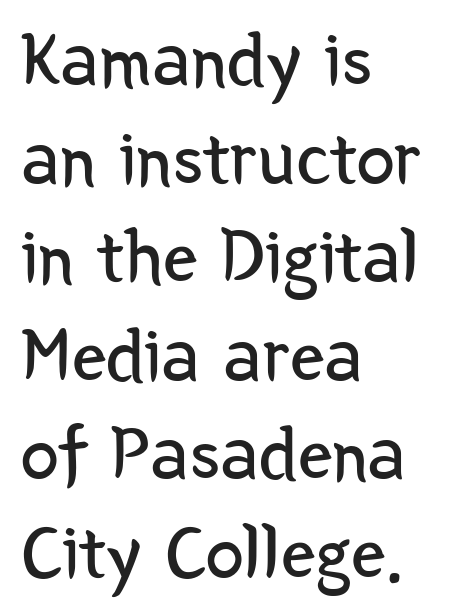
{"serif": "no", "italic": "no", "bold": "no", "weight": "regular", "width": "condensed", "stroke_contrast": "low", "x_height": "medium", "monospaced": "no", "underline": "no", "align": "left", "line_spacing": "normal", "line_spacing_ratio": 1.28, "letter_spacing": "normal", "letter_spacing_em": 0.0, "glyph_px": 77}
